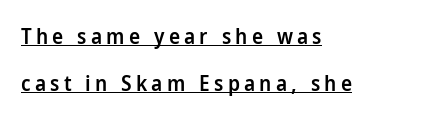
The image shows 21 px text type, upright; set left-aligned, loose line spacing (2.24x), unusually wide letter spacing (+0.2 em), underlined.
